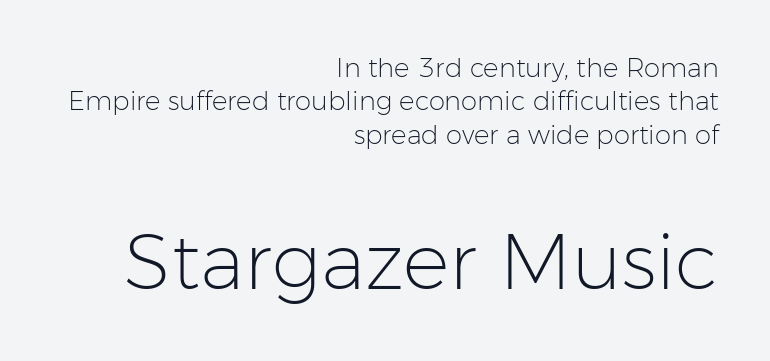
To sum up the face: it is a sans, with no serifs. Vertical strokes here are truly vertical. Character widths vary here, with narrow letters taking less room than wide ones. Type without underlining.
